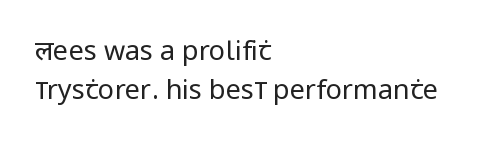
{"italic": "no", "bold": "no", "underline": "no", "align": "left", "line_spacing": "normal", "line_spacing_ratio": 1.46, "letter_spacing": "normal", "letter_spacing_em": 0.0, "glyph_px": 27}
